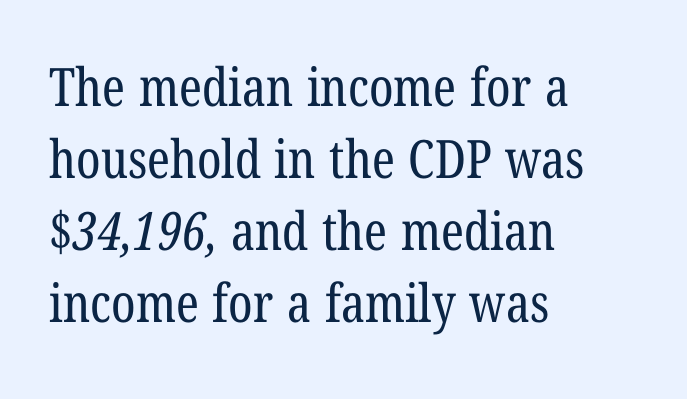
{"serif": "yes", "bold": "no", "weight": "regular", "width": "condensed", "stroke_contrast": "low", "x_height": "medium", "monospaced": "no", "underline": "no", "align": "left", "line_spacing": "normal", "line_spacing_ratio": 1.36, "letter_spacing": "normal", "letter_spacing_em": 0.0, "glyph_px": 53}
